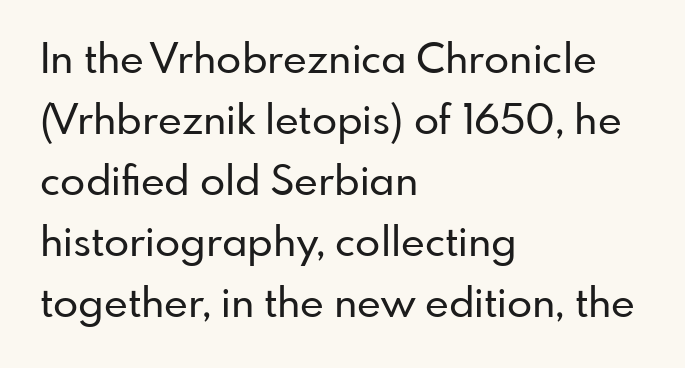
Rule under the text: the space is simply empty. Italic? Not at all — the glyphs are vertical. Horizontal bands of white between lines are of average thickness. Is this a fixed-width face? No — the glyphs have proportional, varying widths. These lines are composed in type without serifs.
